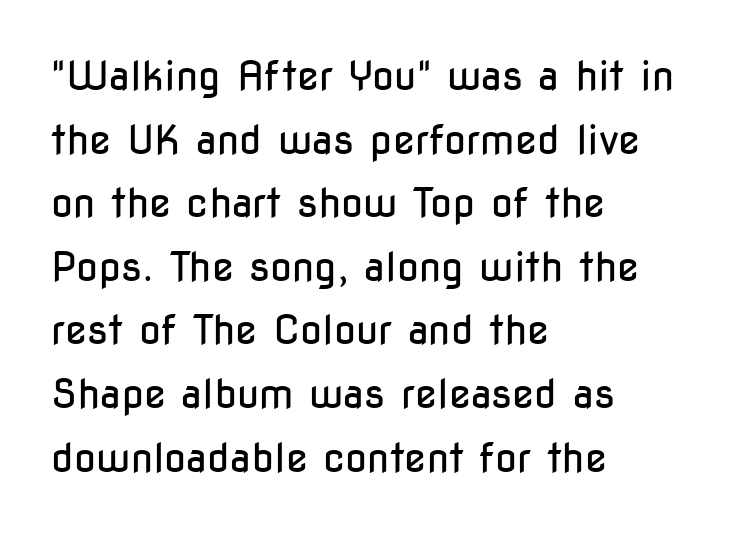
{"serif": "no", "italic": "no", "bold": "no", "weight": "regular", "width": "condensed", "stroke_contrast": "low", "x_height": "medium", "monospaced": "no", "underline": "no", "align": "left", "line_spacing": "normal", "line_spacing_ratio": 1.59, "letter_spacing": "normal", "letter_spacing_em": 0.0, "glyph_px": 40}
